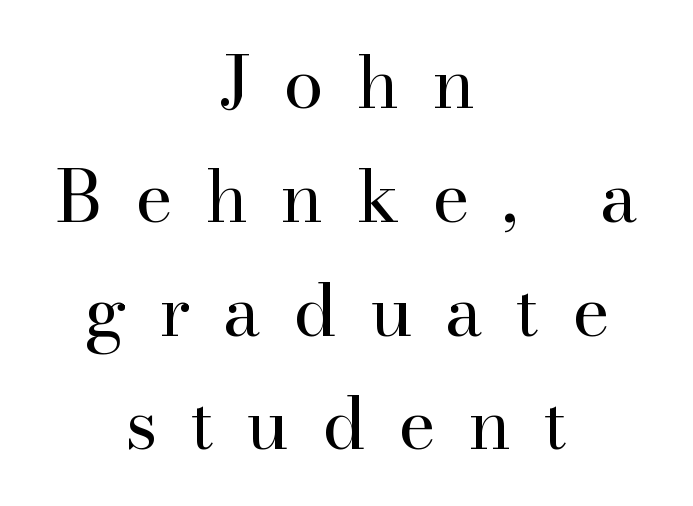
{"serif": "yes", "italic": "no", "bold": "no", "weight": "regular", "width": "normal", "stroke_contrast": "high", "x_height": "small", "monospaced": "no", "underline": "no", "align": "center", "line_spacing": "normal", "line_spacing_ratio": 1.58, "letter_spacing": "wide", "letter_spacing_em": 0.45, "glyph_px": 72}
